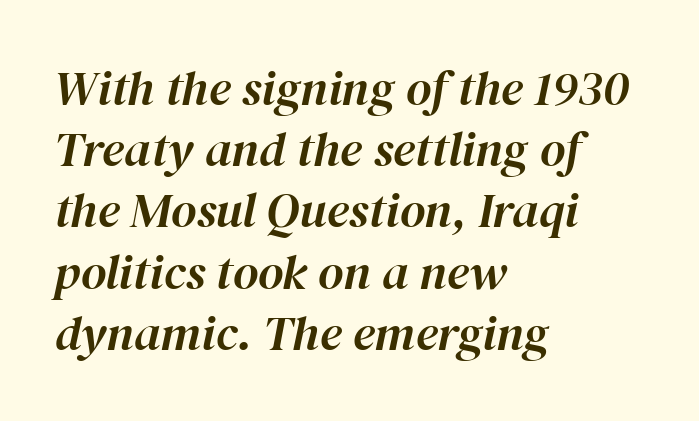
The image shows 49 px text type, italic (leaning right); set left-aligned, normal line spacing (1.25x), normal letter spacing, not underlined; high stroke contrast and a medium x-height.
